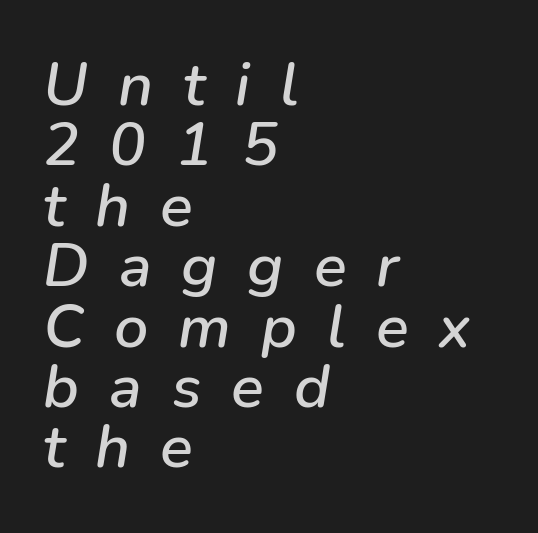
The image shows 61 px text type, italic (leaning right); set left-aligned, tight line spacing (0.99x), unusually wide letter spacing (+0.49 em), not underlined; low stroke contrast and a medium x-height.
